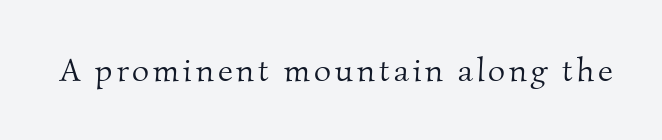
{"serif": "yes", "bold": "no", "weight": "light", "width": "normal", "stroke_contrast": "medium", "x_height": "small", "monospaced": "no", "underline": "no", "glyph_px": 33}
